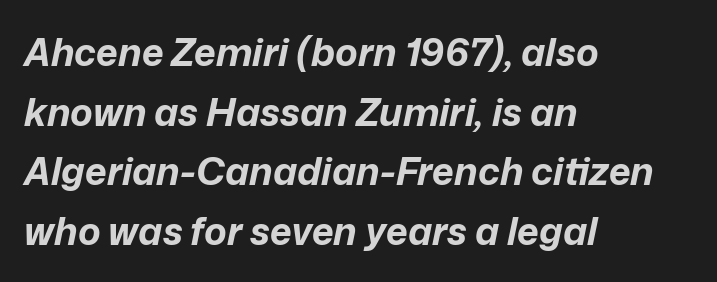
Q: Is the text bold? A: Yes.
Q: Is the text italic (slanted)? A: Yes, it leans right by about 12 degrees.
Q: Is the text underlined? A: No.
Q: How is the paragraph aligned? A: Left-aligned.
Q: Is the spacing between letters normal or unusually wide? A: Normal.
Q: Is the spacing between lines tight, normal or loose? A: Normal.
Q: Width (condensed, normal, or wide)? A: Normal.
Q: Stroke contrast? A: Low.
Q: x-height? A: Medium.
Q: Monospaced? A: No.
